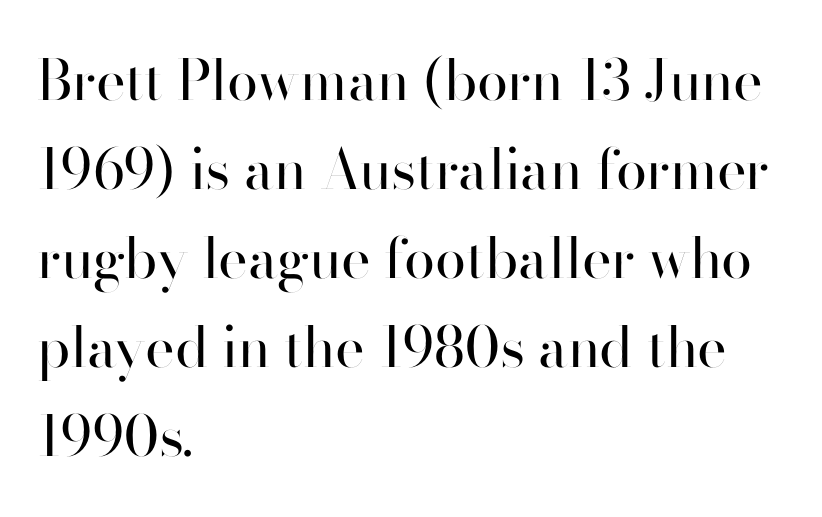
{"serif": "no", "italic": "no", "bold": "no", "weight": "regular", "width": "normal", "stroke_contrast": "high", "x_height": "small", "monospaced": "no", "underline": "no", "align": "left", "line_spacing": "normal", "line_spacing_ratio": 1.59, "letter_spacing": "normal", "letter_spacing_em": 0.0, "glyph_px": 56}
